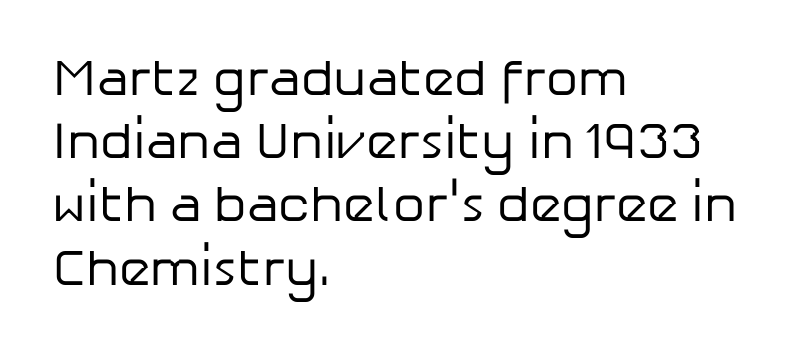
{"serif": "no", "italic": "no", "bold": "no", "weight": "regular", "width": "normal", "stroke_contrast": "low", "x_height": "medium", "monospaced": "no", "underline": "no", "align": "left", "line_spacing_ratio": 1.24, "letter_spacing": "normal", "letter_spacing_em": 0.0, "glyph_px": 51}
